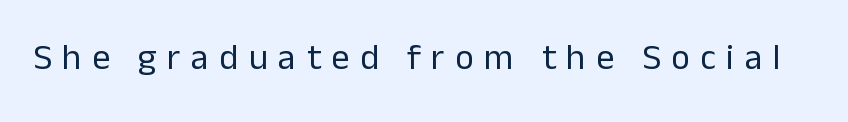
The image shows 36 px regular-weight sans-serif type, upright; set unusually wide letter spacing (+0.29 em), not underlined; low stroke contrast and a medium x-height.
